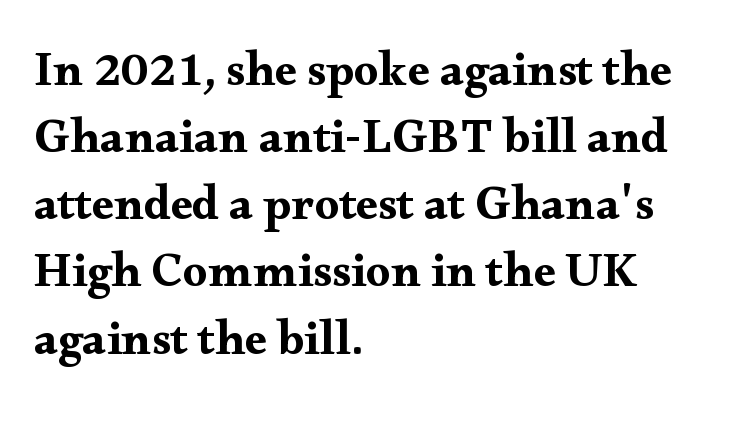
The image shows 49 px wide serif type, upright; set left-aligned, normal line spacing (1.37x), normal letter spacing, not underlined; medium stroke contrast and a small x-height.
